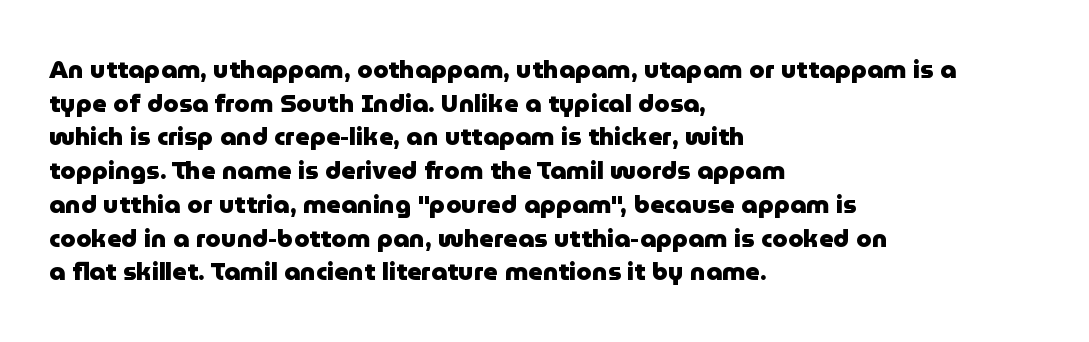
Q: Is the text bold? A: Yes.
Q: Is the text italic (slanted)? A: No, it is upright.
Q: Is the text underlined? A: No.
Q: How is the paragraph aligned? A: Left-aligned.
Q: Is the spacing between letters normal or unusually wide? A: Normal.
Q: Is the spacing between lines tight, normal or loose? A: Normal.
